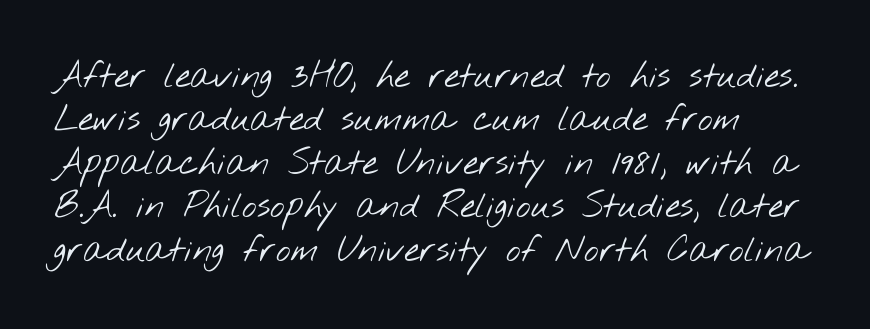
The image shows 35 px light, wide sans-serif type; set line spacing 1.24x, normal letter spacing, not underlined; low stroke contrast and a small x-height.
